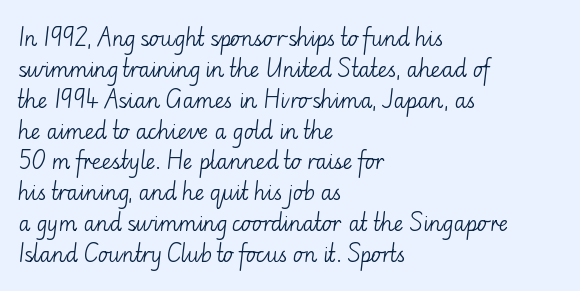
Leftover space on each line is placed entirely after the last word. The vertical gap from one line to the next is medium. The specimen omits any rule beneath the text block's lines.
